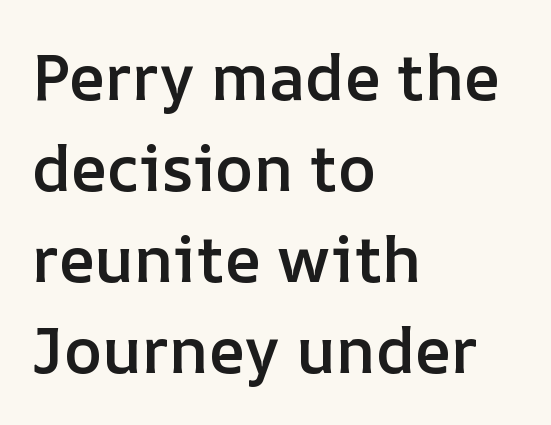
Stems and bowls a touch heavier than normal — semibold. Ordinary non-slanted type is in use. This sample has the flowing, uneven cadence of proportional lettering. Successive baselines arrive at the customary interval. One-word summary of the alignment: left.
